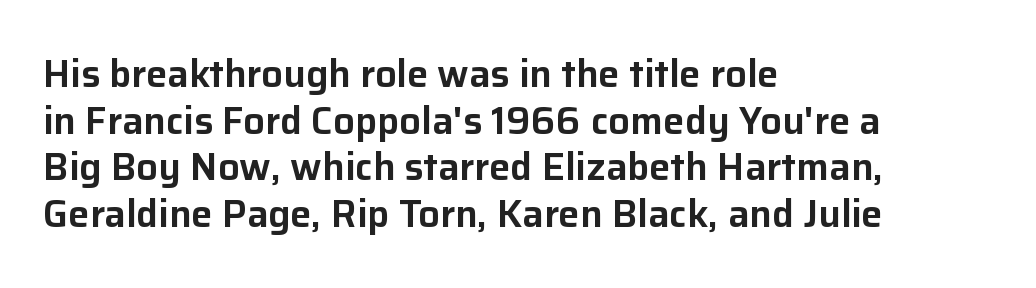
The image shows 38 px sans-serif type, upright; set left-aligned, line spacing 1.23x, normal letter spacing, not underlined; low stroke contrast and a medium x-height.
